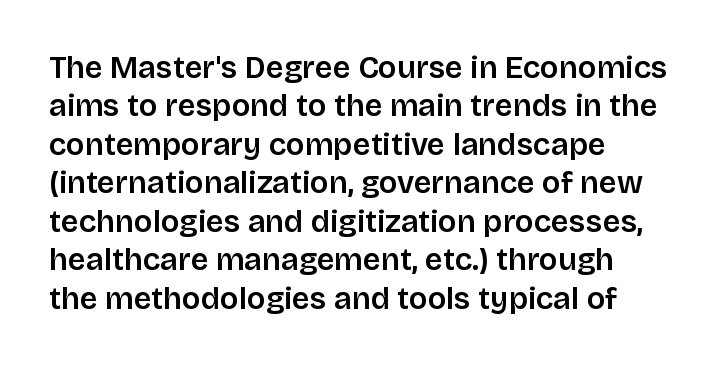
Q: Is the text italic (slanted)? A: No, it is upright.
Q: Is the typeface a serif or a sans-serif typeface? A: Sans-serif.
Q: Is the text underlined? A: No.
Q: How is the paragraph aligned? A: Left-aligned.
Q: Is the spacing between letters normal or unusually wide? A: Normal.
Q: Width (condensed, normal, or wide)? A: Normal.
Q: Stroke contrast? A: Low.
Q: x-height? A: Large.
Q: Monospaced? A: No.
